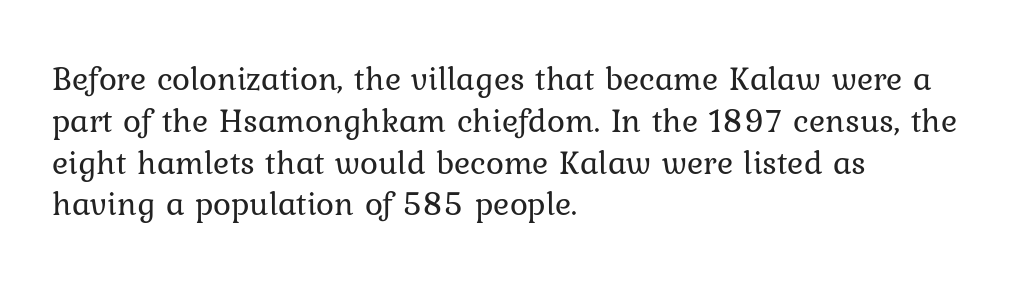
{"italic": "no", "bold": "no", "weight": "regular", "width": "normal", "stroke_contrast": "low", "x_height": "medium", "monospaced": "no", "underline": "no", "align": "left", "line_spacing_ratio": 1.23, "letter_spacing": "normal", "letter_spacing_em": 0.0, "glyph_px": 34}
